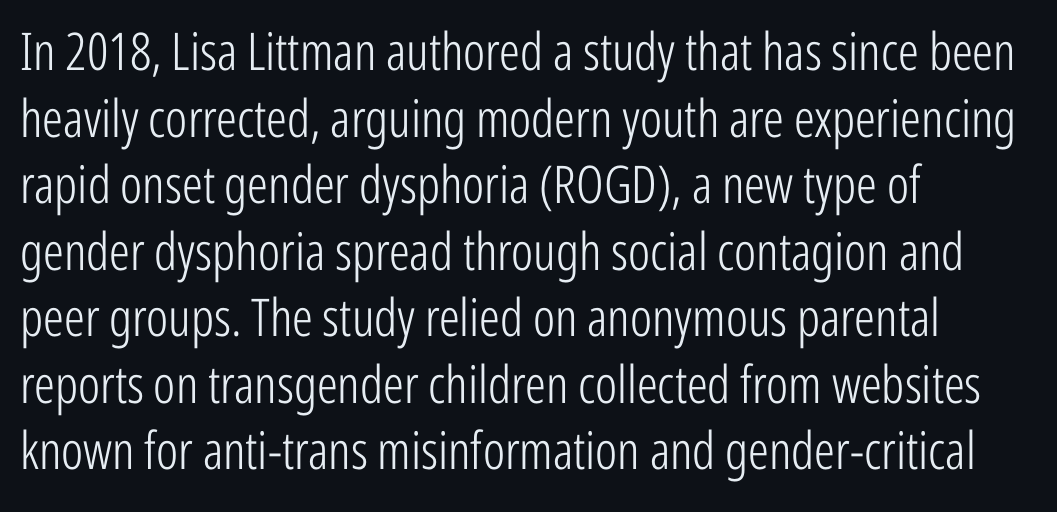
The image shows 52 px light, condensed sans-serif type, upright; set left-aligned, normal line spacing (1.28x), normal letter spacing, not underlined; low stroke contrast and a medium x-height.
